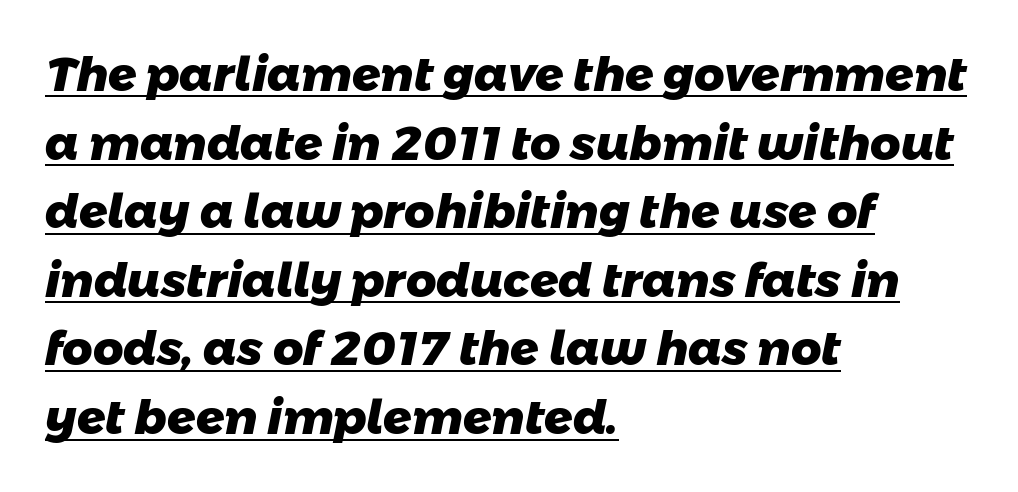
{"serif": "no", "bold": "yes", "weight": "heavy", "width": "normal", "stroke_contrast": "low", "x_height": "medium", "monospaced": "no", "underline": "yes", "align": "left", "line_spacing": "normal", "line_spacing_ratio": 1.46, "letter_spacing": "normal", "letter_spacing_em": 0.0, "glyph_px": 47}
